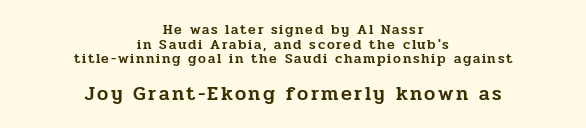
The vertical gap from one line to the next is small. Does the lettering tilt? It doesn't — this is upright. This layout puts the modest block above and the oversized block below. A clean baseline with only descenders dipping below it. Reading down the block, each line starts at a different indent, mirrored at its end.
